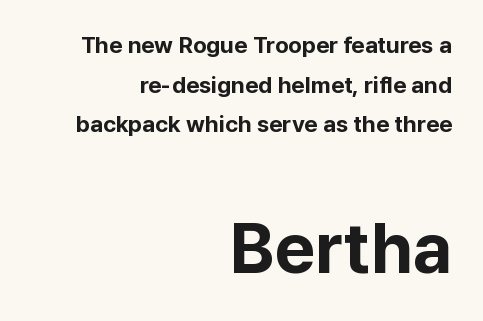
Q: Is the text bold? A: Yes.
Q: Is the text italic (slanted)? A: No, it is upright.
Q: Is the typeface a serif or a sans-serif typeface? A: Sans-serif.
Q: Is the text underlined? A: No.
Q: How is the paragraph aligned? A: Right-aligned.
Q: Is the spacing between letters normal or unusually wide? A: Normal.
Q: Which block of text is set in a larger size, the first (top) or the second (bottom)? A: The second (bottom) one.
Q: Width (condensed, normal, or wide)? A: Normal.
Q: Stroke contrast? A: Low.
Q: x-height? A: Medium.
Q: Monospaced? A: No.
